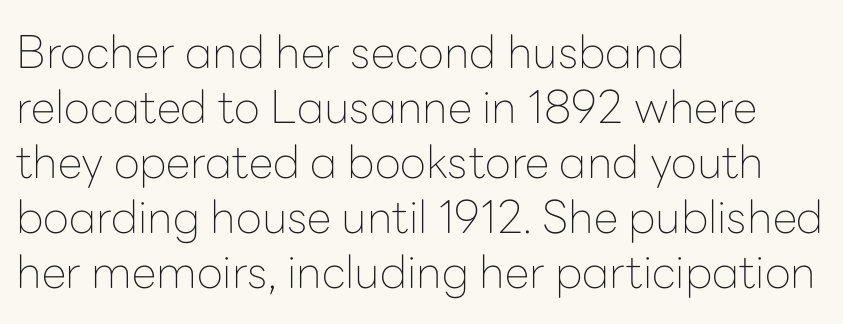
The image shows 45 px thin sans-serif type, upright; set left-aligned, line spacing 1.22x, normal letter spacing, not underlined; low stroke contrast and a medium x-height.
